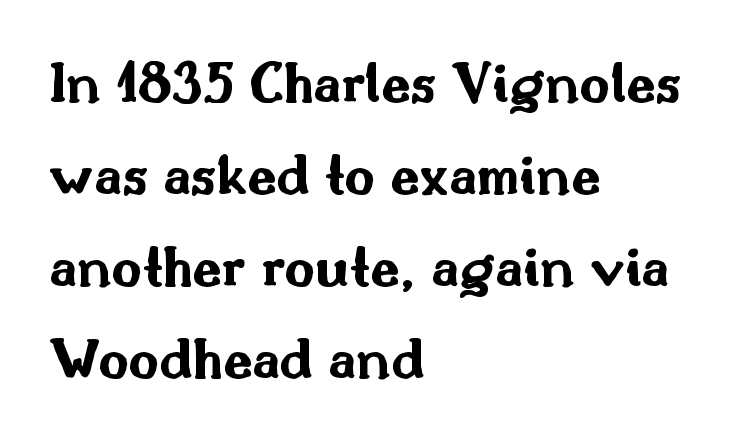
The image shows 59 px bold, wide sans-serif type, upright; set left-aligned, normal line spacing (1.56x), normal letter spacing, not underlined; medium stroke contrast and a small x-height.
